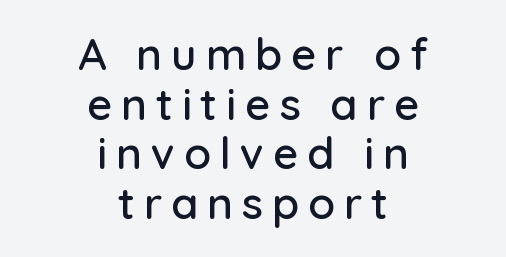
Q: Is the text italic (slanted)? A: No, it is upright.
Q: Is the typeface a serif or a sans-serif typeface? A: Sans-serif.
Q: Is the text underlined? A: No.
Q: How is the paragraph aligned? A: Centered.
Q: Is the spacing between letters normal or unusually wide? A: Unusually wide.
Q: Is the spacing between lines tight, normal or loose? A: Tight.
Q: Width (condensed, normal, or wide)? A: Normal.
Q: Stroke contrast? A: Low.
Q: x-height? A: Medium.
Q: Monospaced? A: No.
